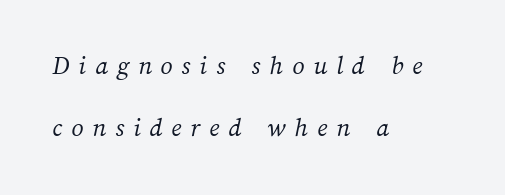
Q: Is the text bold? A: No.
Q: Is the text underlined? A: No.
Q: How is the paragraph aligned? A: Left-aligned.
Q: Is the spacing between letters normal or unusually wide? A: Unusually wide.
Q: Is the spacing between lines tight, normal or loose? A: Loose.
